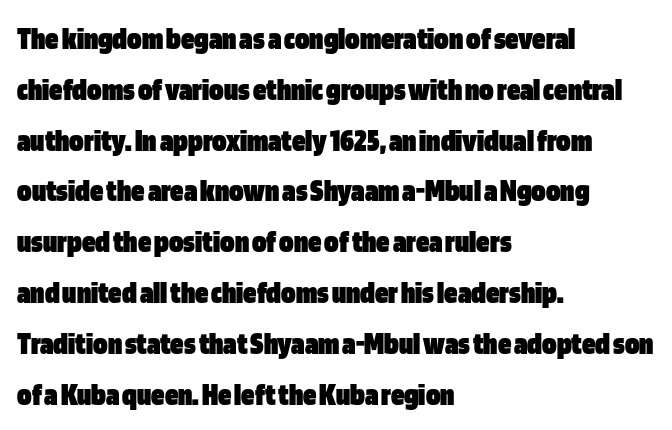
Weight: bold. The block of text has a typical density, with ordinary space between rows. The axis of the letterforms is exactly vertical. The baseline area is clear. The face used here is proportionally spaced, like ordinary book or web type.
